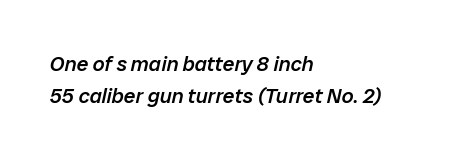
Q: Is the text bold? A: Semi-bold.
Q: Is the text italic (slanted)? A: Yes, it leans right by about 12 degrees.
Q: Is the text underlined? A: No.
Q: How is the paragraph aligned? A: Left-aligned.
Q: Is the spacing between letters normal or unusually wide? A: Normal.
Q: Is the spacing between lines tight, normal or loose? A: Normal.
